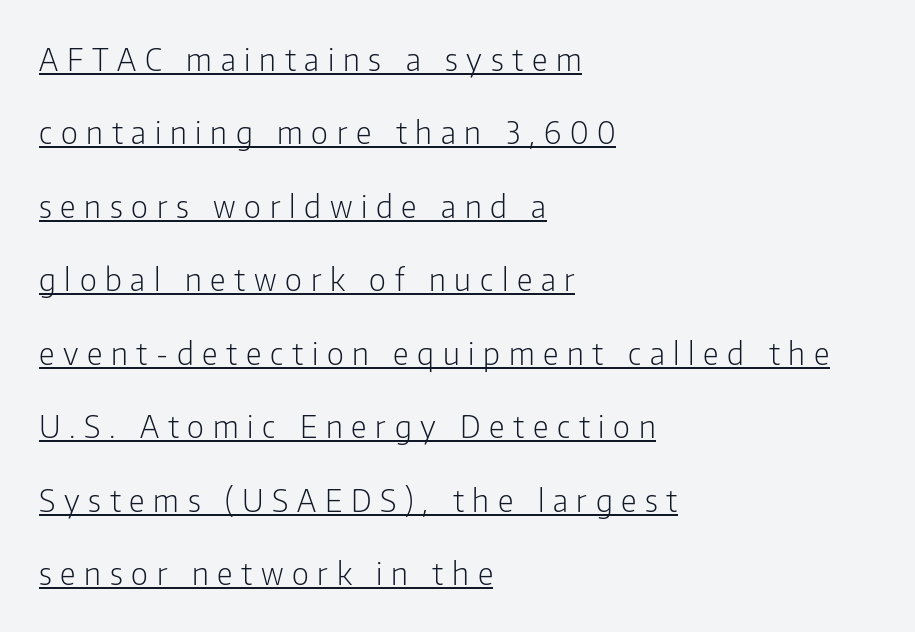
{"serif": "no", "italic": "no", "bold": "no", "weight": "light", "width": "condensed", "stroke_contrast": "low", "x_height": "medium", "monospaced": "no", "underline": "yes", "align": "left", "line_spacing": "loose", "line_spacing_ratio": 2.37, "letter_spacing": "wide", "letter_spacing_em": 0.28, "glyph_px": 31}
